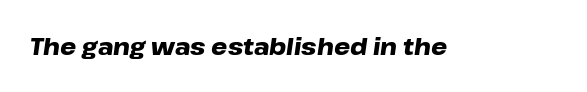
{"italic": "yes", "lean": "right", "slant_degrees": 8, "bold": "yes", "underline": "no", "letter_spacing": "normal", "letter_spacing_em": 0.0, "glyph_px": 23}
